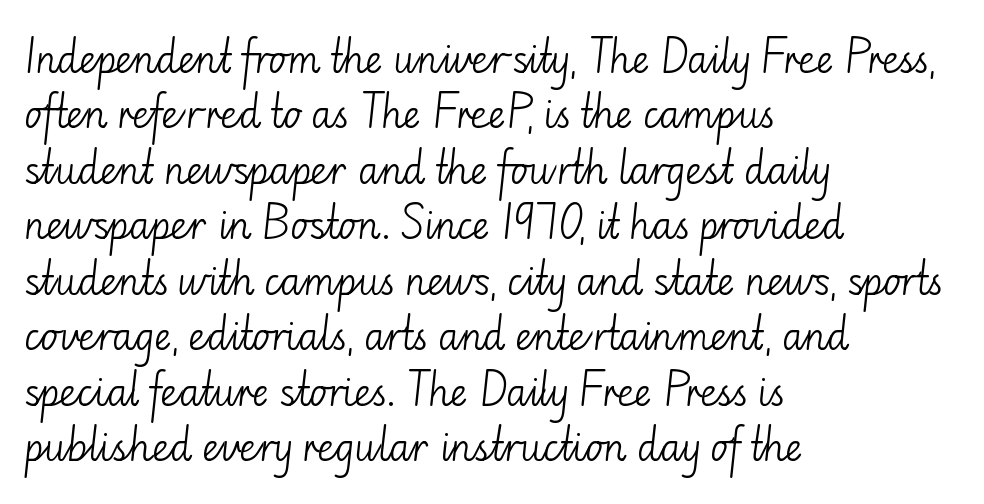
Q: Is the text bold? A: No.
Q: Is the text italic (slanted)? A: Yes.
Q: Is the typeface a serif or a sans-serif typeface? A: Sans-serif.
Q: Is the text underlined? A: No.
Q: How is the paragraph aligned? A: Left-aligned.
Q: Is the spacing between letters normal or unusually wide? A: Normal.
Q: Is the spacing between lines tight, normal or loose? A: Normal.
Q: Width (condensed, normal, or wide)? A: Normal.
Q: Stroke contrast? A: Low.
Q: x-height? A: Small.
Q: Monospaced? A: No.
